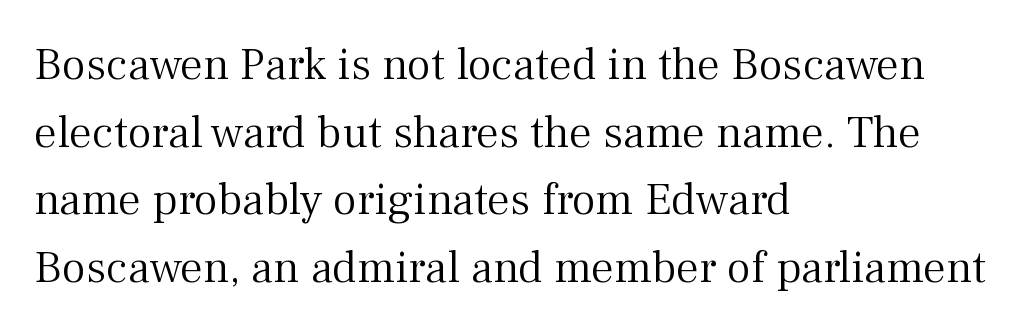
{"serif": "yes", "italic": "no", "bold": "no", "weight": "light", "width": "normal", "stroke_contrast": "medium", "x_height": "medium", "monospaced": "no", "underline": "no", "align": "left", "line_spacing": "normal", "line_spacing_ratio": 1.47, "letter_spacing": "normal", "letter_spacing_em": 0.0, "glyph_px": 46}
